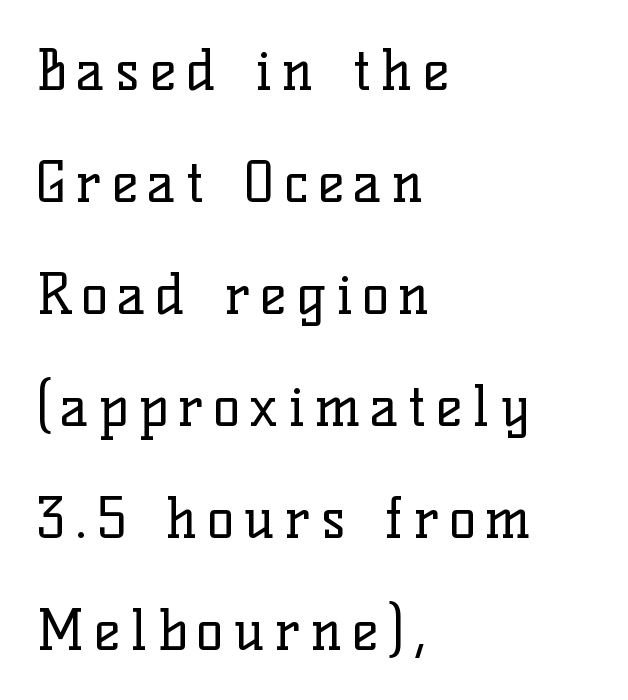
The space between consecutive lines is lavish. Proportional: the letters do not fall into vertical columns. Every stem runs plumb, perpendicular to the baseline. A serif font was chosen for this passage. Caption: multi-line text, flush left, ragged right.
